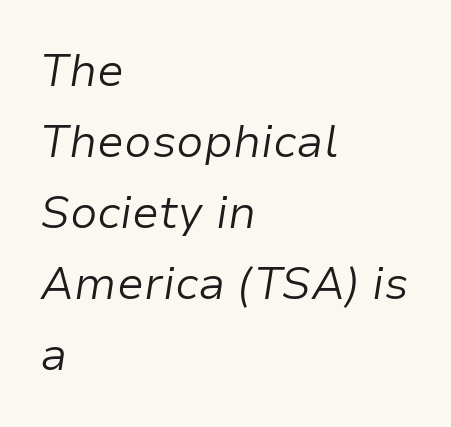
The image shows 45 px light type, italic (leaning right); set left-aligned, normal line spacing (1.58x), normal letter spacing, not underlined; low stroke contrast and a medium x-height.
